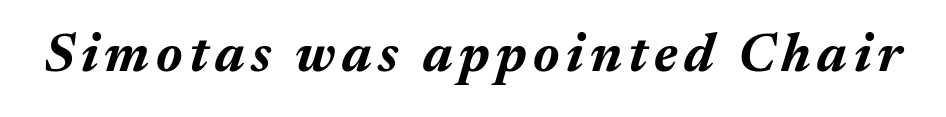
Weight check: bold — yes, fully. Think of a printed novel: that variable character pitch is what you see here. An italicized treatment has been applied to the whole sample. Underlining? Definitely not there.
